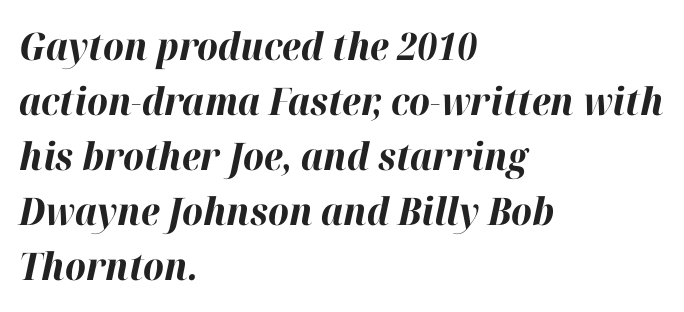
{"italic": "yes", "lean": "right", "slant_degrees": 12, "bold": "yes", "weight": "bold", "width": "normal", "stroke_contrast": "high", "x_height": "medium", "monospaced": "no", "underline": "no", "align": "left", "line_spacing": "normal", "line_spacing_ratio": 1.45, "letter_spacing": "normal", "letter_spacing_em": 0.0, "glyph_px": 38}
